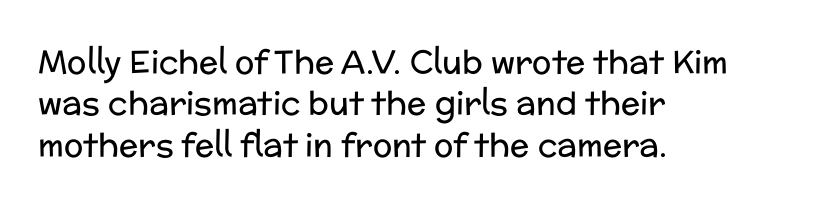
The image shows 32 px regular-weight sans-serif type, upright; set left-aligned, normal line spacing (1.29x), normal letter spacing, not underlined; low stroke contrast and a medium x-height.
